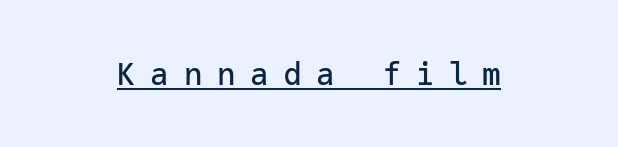
Q: Is the text italic (slanted)? A: No, it is upright.
Q: Is the typeface a serif or a sans-serif typeface? A: Sans-serif.
Q: Is the text underlined? A: Yes.
Q: Is the spacing between letters normal or unusually wide? A: Unusually wide.
Q: Width (condensed, normal, or wide)? A: Normal.
Q: Stroke contrast? A: Low.
Q: x-height? A: Medium.
Q: Monospaced? A: Yes.
